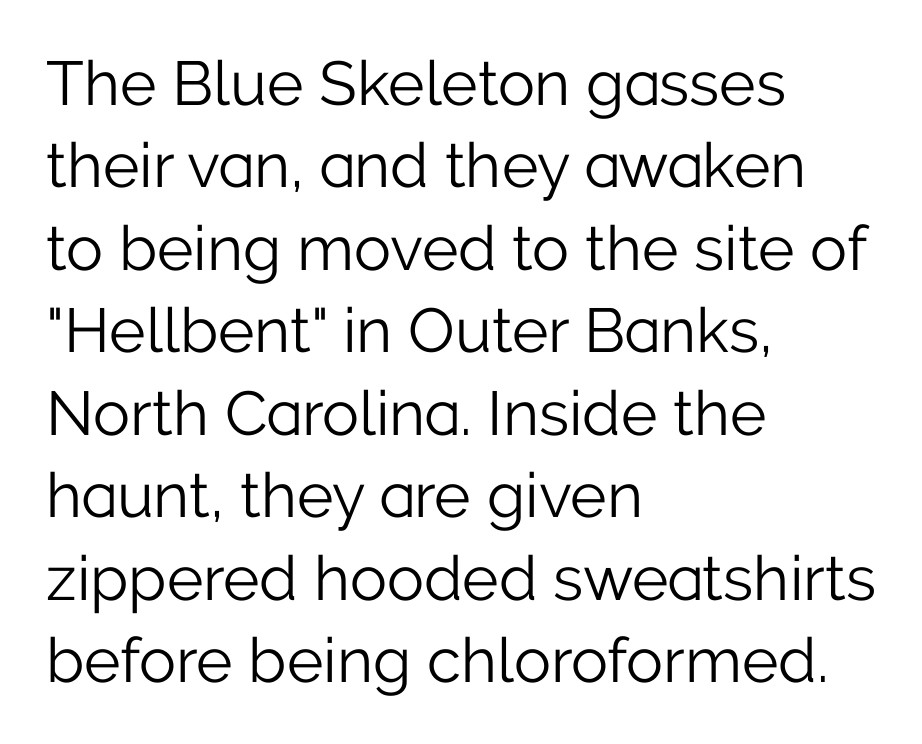
Is the block centered? No — it sits flush against the left margin. Style check: upright. Observe the absence of serifs on each vertical stroke in this sample. Students, note that the glyphs here touch the page at normal intervals.
